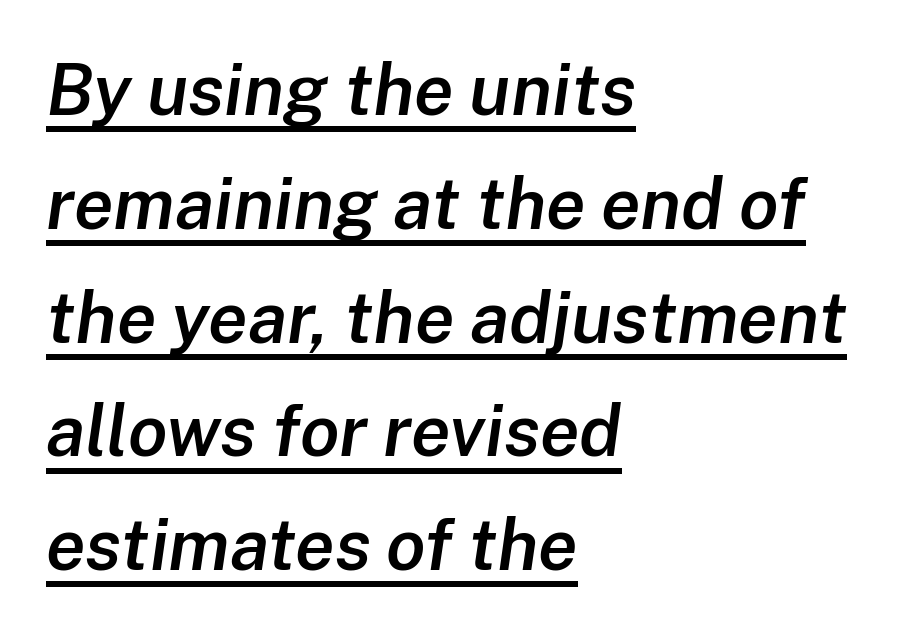
The image shows 72 px semibold type, italic (leaning right); set left-aligned, normal line spacing (1.58x), normal letter spacing, underlined; low stroke contrast and a medium x-height.
